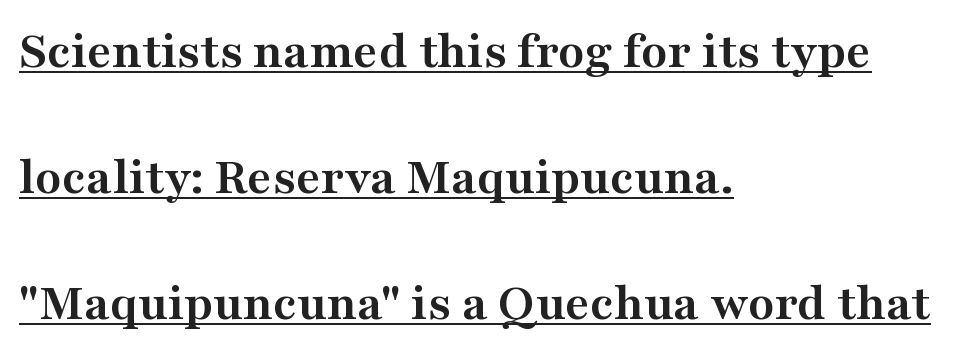
{"serif": "yes", "italic": "no", "bold": "yes", "weight": "semibold", "width": "wide", "stroke_contrast": "medium", "x_height": "medium", "monospaced": "no", "underline": "yes", "align": "left", "line_spacing": "loose", "line_spacing_ratio": 2.33, "letter_spacing": "normal", "letter_spacing_em": 0.0, "glyph_px": 54}
